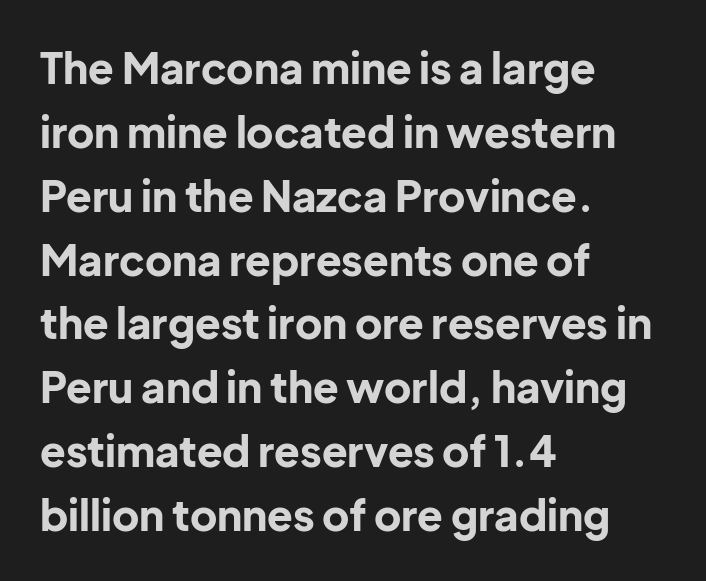
{"serif": "no", "italic": "no", "bold": "yes", "weight": "bold", "width": "normal", "stroke_contrast": "low", "x_height": "medium", "monospaced": "no", "underline": "no", "align": "left", "line_spacing": "normal", "line_spacing_ratio": 1.52, "letter_spacing": "normal", "letter_spacing_em": 0.0, "glyph_px": 42}
